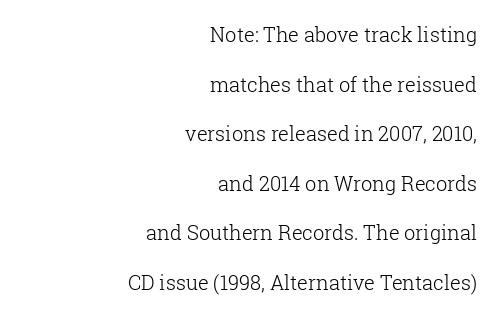
The image shows 20 px text type, upright; set right-aligned, loose line spacing (2.48x), normal letter spacing, not underlined.
